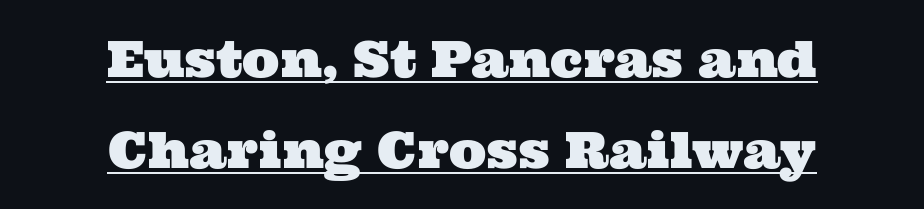
{"serif": "yes", "width": "wide", "stroke_contrast": "medium", "x_height": "medium", "monospaced": "no", "underline": "yes", "align": "center", "line_spacing_ratio": 1.83, "letter_spacing": "normal", "letter_spacing_em": 0.0, "glyph_px": 50}
